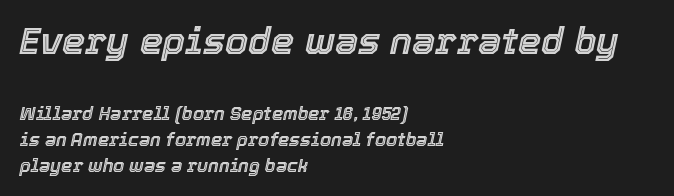
Q: Is the text italic (slanted)? A: Yes, it leans right by about 12 degrees.
Q: Is the text underlined? A: No.
Q: How is the paragraph aligned? A: Left-aligned.
Q: Is the spacing between letters normal or unusually wide? A: Normal.
Q: Is the spacing between lines tight, normal or loose? A: Normal.
Q: Which block of text is set in a larger size, the first (top) or the second (bottom)? A: The first (top) one.
Q: Width (condensed, normal, or wide)? A: Normal.
Q: x-height? A: Medium.
Q: Monospaced? A: No.
